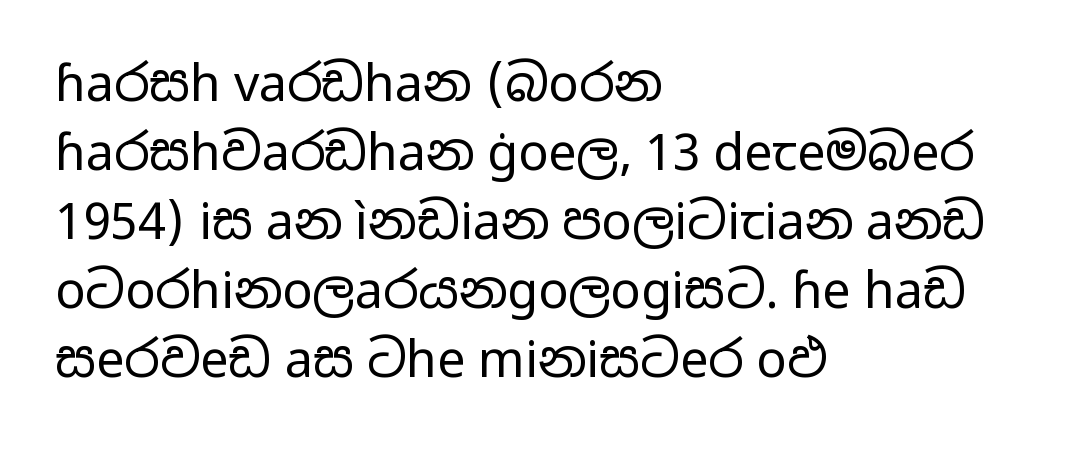
Q: Is the text bold? A: No.
Q: Is the text italic (slanted)? A: No, it is upright.
Q: Is the typeface a serif or a sans-serif typeface? A: Sans-serif.
Q: Is the text underlined? A: No.
Q: How is the paragraph aligned? A: Left-aligned.
Q: Is the spacing between letters normal or unusually wide? A: Normal.
Q: Is the spacing between lines tight, normal or loose? A: Normal.
Q: Width (condensed, normal, or wide)? A: Wide.
Q: Stroke contrast? A: Low.
Q: x-height? A: Medium.
Q: Monospaced? A: No.
